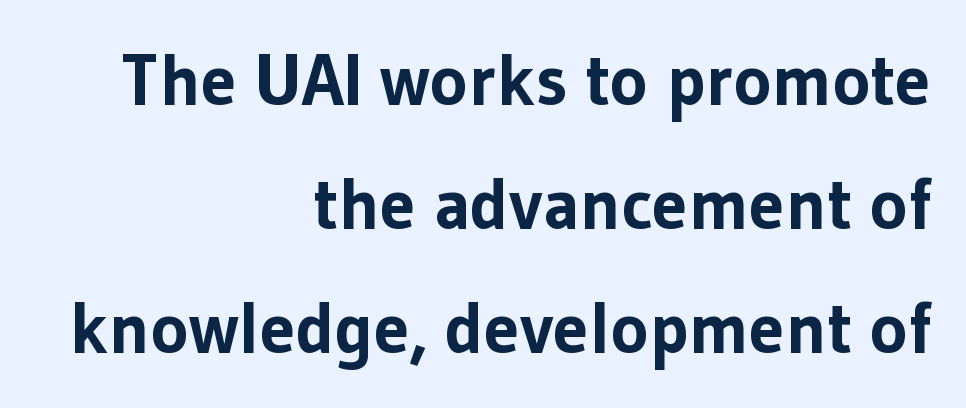
The image shows 72 px bold sans-serif type, upright; set right-aligned, line spacing 1.72x, normal letter spacing, not underlined; low stroke contrast and a medium x-height.
